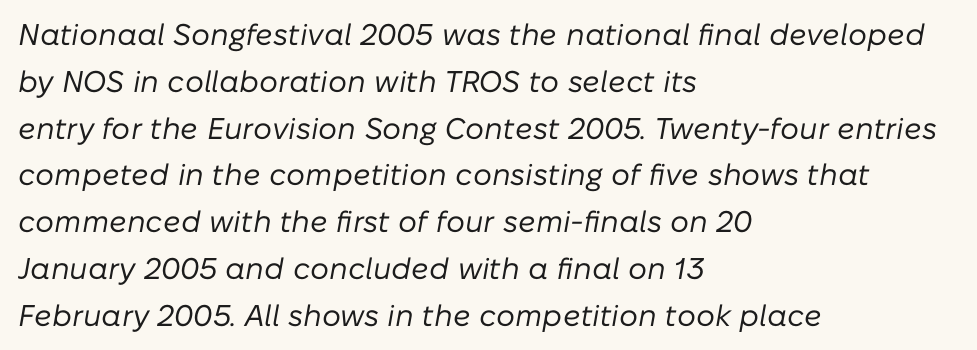
Q: Is the text bold? A: No.
Q: Is the text italic (slanted)? A: Yes, it leans right by about 10 degrees.
Q: Is the text underlined? A: No.
Q: How is the paragraph aligned? A: Left-aligned.
Q: Is the spacing between letters normal or unusually wide? A: Normal.
Q: Is the spacing between lines tight, normal or loose? A: Normal.
Q: Width (condensed, normal, or wide)? A: Normal.
Q: Stroke contrast? A: Low.
Q: x-height? A: Medium.
Q: Monospaced? A: No.
